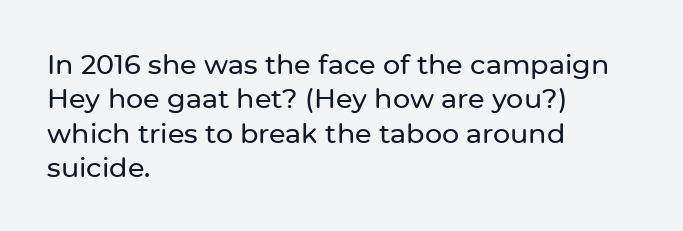
Q: Is the text italic (slanted)? A: No, it is upright.
Q: Is the text underlined? A: No.
Q: How is the paragraph aligned? A: Left-aligned.
Q: Is the spacing between letters normal or unusually wide? A: Normal.
Q: Is the spacing between lines tight, normal or loose? A: Normal.
